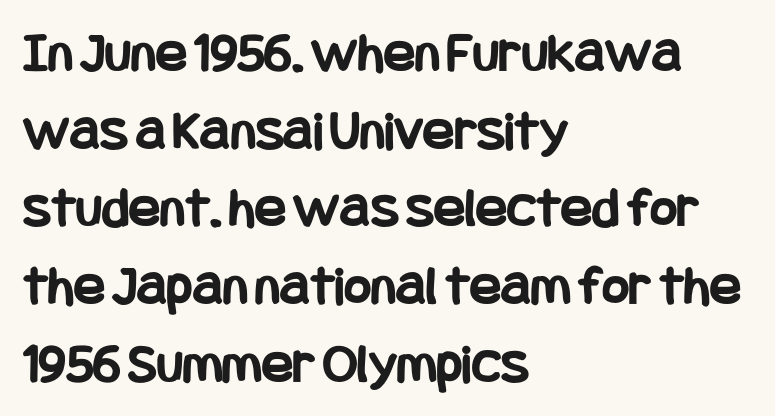
{"serif": "no", "italic": "no", "bold": "yes", "weight": "bold", "width": "condensed", "stroke_contrast": "low", "x_height": "large", "underline": "no", "align": "left", "line_spacing": "normal", "line_spacing_ratio": 1.34, "letter_spacing": "normal", "letter_spacing_em": 0.0, "glyph_px": 58}
